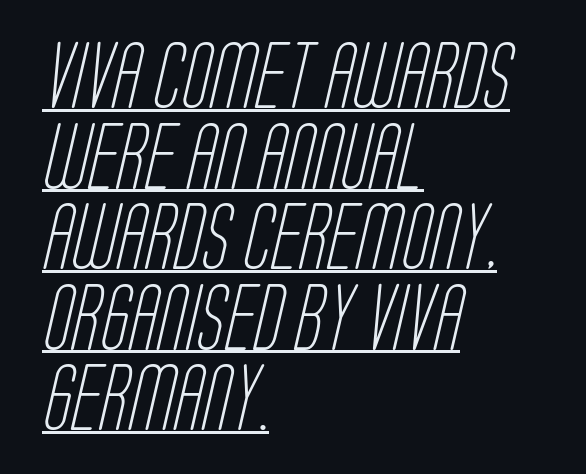
Q: Is the text bold? A: No.
Q: Is the typeface a serif or a sans-serif typeface? A: Sans-serif.
Q: Is the text underlined? A: Yes.
Q: How is the paragraph aligned? A: Left-aligned.
Q: Is the spacing between letters normal or unusually wide? A: Normal.
Q: Width (condensed, normal, or wide)? A: Condensed.
Q: Stroke contrast? A: Low.
Q: x-height? A: Large.
Q: Monospaced? A: No.
